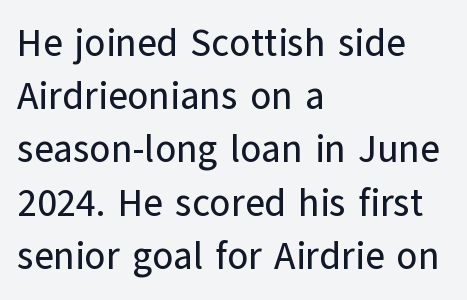
The image shows 38 px sans-serif type, upright; set left-aligned, normal line spacing (1.4x), normal letter spacing, not underlined; low stroke contrast and a medium x-height.
